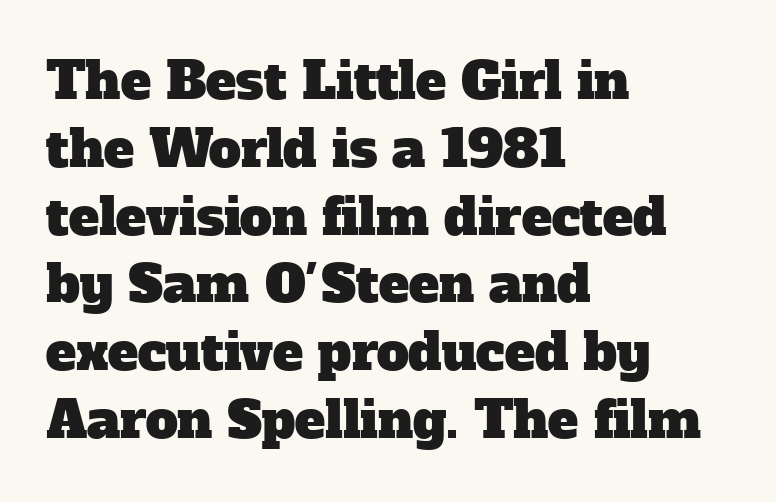
The image shows 51 px serif type; set left-aligned, normal line spacing (1.33x), normal letter spacing, not underlined; low stroke contrast and a medium x-height.
